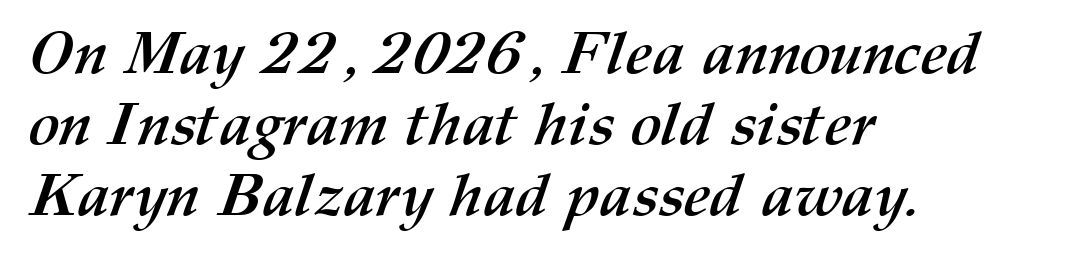
The image shows 59 px semibold type; set left-aligned, line spacing 1.2x, normal letter spacing, not underlined; medium stroke contrast and a medium x-height.
